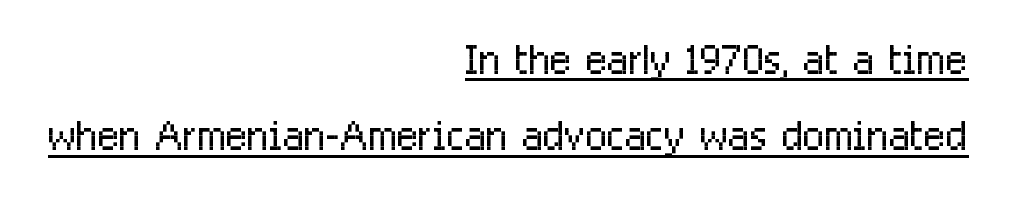
The image shows 57 px light, condensed sans-serif type, upright; set right-aligned, normal line spacing (1.34x), normal letter spacing, underlined; low stroke contrast and a medium x-height.
